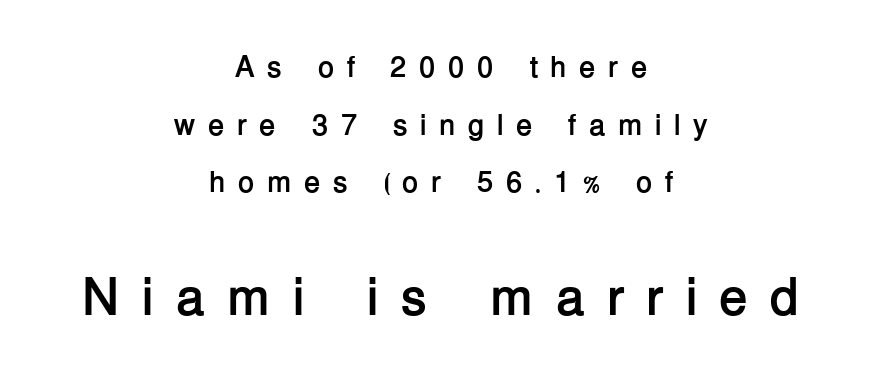
{"serif": "no", "italic": "no", "bold": "yes", "weight": "semibold", "width": "normal", "stroke_contrast": "low", "x_height": "medium", "monospaced": "no", "underline": "no", "align": "center", "line_spacing": "loose", "line_spacing_ratio": 1.92, "letter_spacing": "wide", "letter_spacing_em": 0.41, "larger_block": "second", "size_ratio": 1.77, "glyph_px": 53}
